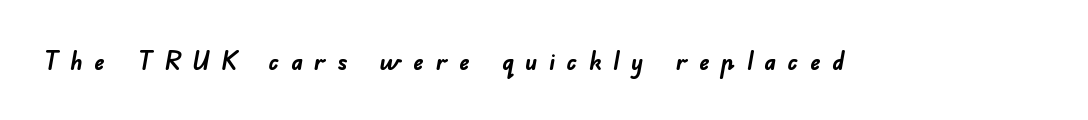
The image shows 26 px bold type; set unusually wide letter spacing (+0.44 em), not underlined.
